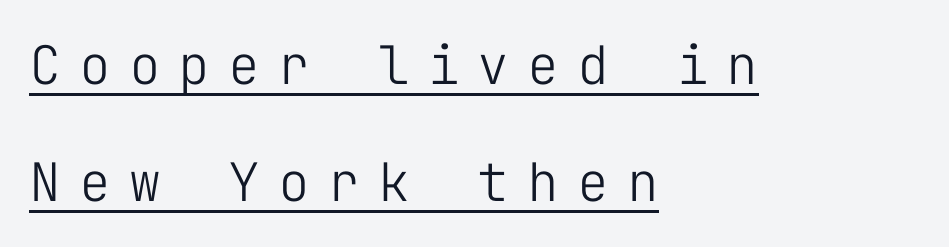
The image shows 53 px light sans-serif type, upright, monospaced; set left-aligned, loose line spacing (2.21x), unusually wide letter spacing (+0.34 em), underlined; low stroke contrast and a medium x-height.
